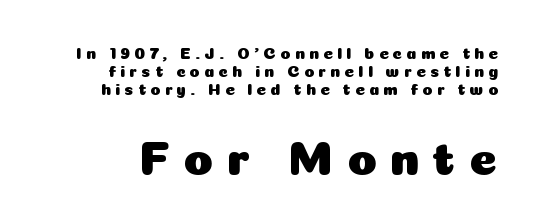
{"serif": "no", "italic": "no", "width": "normal", "stroke_contrast": "low", "x_height": "medium", "monospaced": "no", "underline": "no", "line_spacing": "tight", "line_spacing_ratio": 1.11, "letter_spacing": "wide", "letter_spacing_em": 0.27, "larger_block": "second", "size_ratio": 3.0, "glyph_px": 48}
